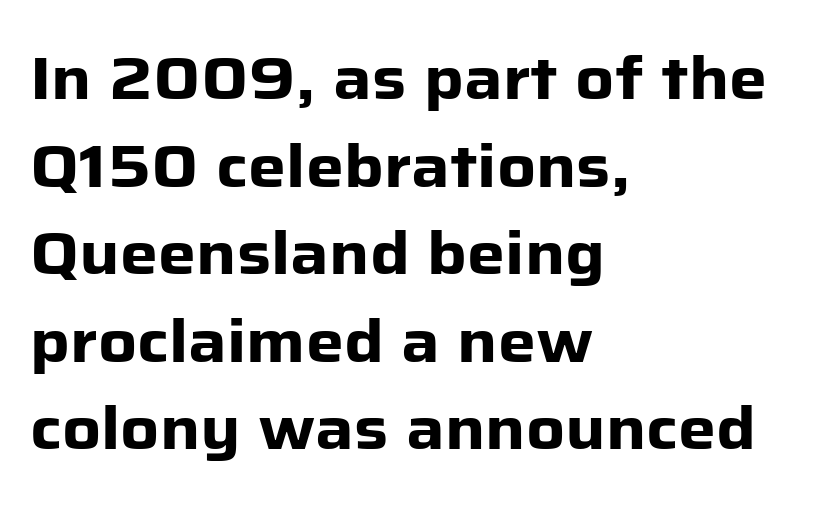
The image shows 60 px heavy sans-serif type, upright; set left-aligned, normal line spacing (1.46x), normal letter spacing, not underlined; low stroke contrast and a medium x-height.
